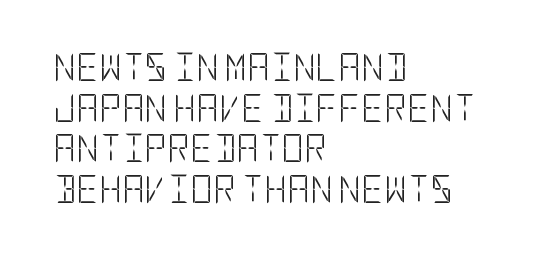
Q: Is the text bold? A: No.
Q: Is the text italic (slanted)? A: No, it is upright.
Q: Is the typeface a serif or a sans-serif typeface? A: Sans-serif.
Q: Is the text underlined? A: No.
Q: How is the paragraph aligned? A: Left-aligned.
Q: Is the spacing between letters normal or unusually wide? A: Normal.
Q: Is the spacing between lines tight, normal or loose? A: Normal.
Q: Width (condensed, normal, or wide)? A: Condensed.
Q: Stroke contrast? A: Low.
Q: x-height? A: Large.
